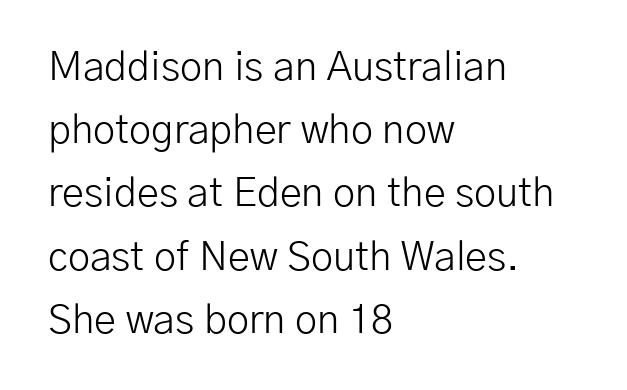
Leading: standard. Caption: standard tracking, unaltered. No letter is thick-stroked: the sample isn't bold. Nothing sits at the stroke ends, so this counts as sans-serif. Every character sits straight up, as roman type does. The passage is arranged the way most books set body copy — flush left.
